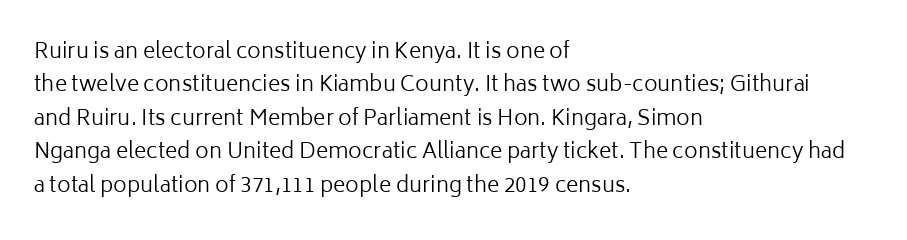
Q: Is the text bold? A: No.
Q: Is the text italic (slanted)? A: No, it is upright.
Q: Is the text underlined? A: No.
Q: How is the paragraph aligned? A: Left-aligned.
Q: Is the spacing between letters normal or unusually wide? A: Normal.
Q: Is the spacing between lines tight, normal or loose? A: Normal.
